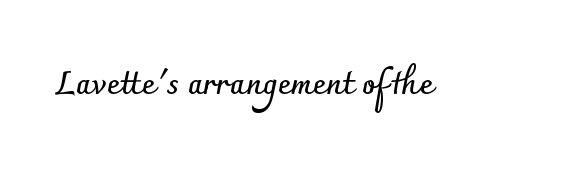
Q: Is the text bold? A: Yes.
Q: Is the text italic (slanted)? A: Yes.
Q: Is the typeface a serif or a sans-serif typeface? A: Sans-serif.
Q: Is the text underlined? A: No.
Q: Is the spacing between letters normal or unusually wide? A: Normal.
Q: Width (condensed, normal, or wide)? A: Normal.
Q: Stroke contrast? A: Low.
Q: x-height? A: Small.
Q: Monospaced? A: No.
